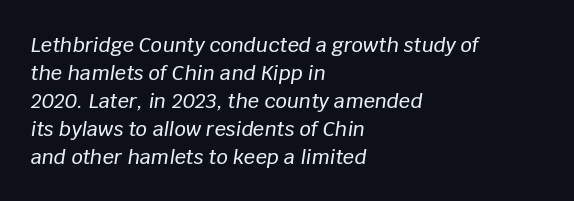
Q: Is the text italic (slanted)? A: Yes, it leans right by about 8 degrees.
Q: Is the text underlined? A: No.
Q: How is the paragraph aligned? A: Left-aligned.
Q: Is the spacing between letters normal or unusually wide? A: Normal.
Q: Is the spacing between lines tight, normal or loose? A: Normal.
